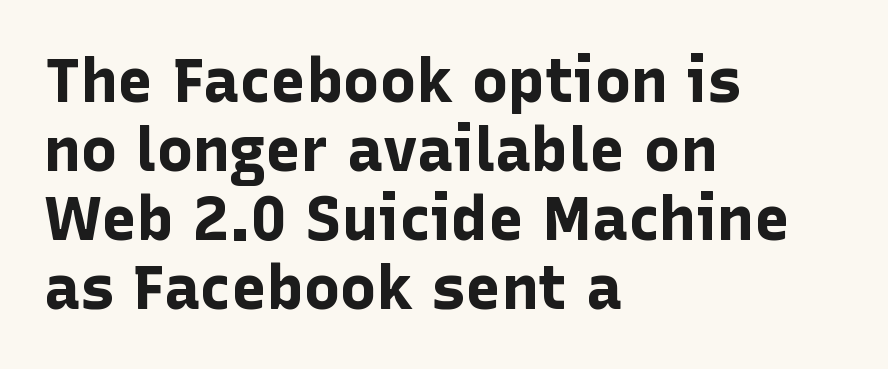
{"serif": "no", "italic": "no", "bold": "yes", "weight": "bold", "width": "normal", "stroke_contrast": "low", "x_height": "medium", "monospaced": "no", "underline": "no", "align": "left", "line_spacing": "tight", "line_spacing_ratio": 1.13, "letter_spacing": "normal", "letter_spacing_em": 0.0, "glyph_px": 61}
